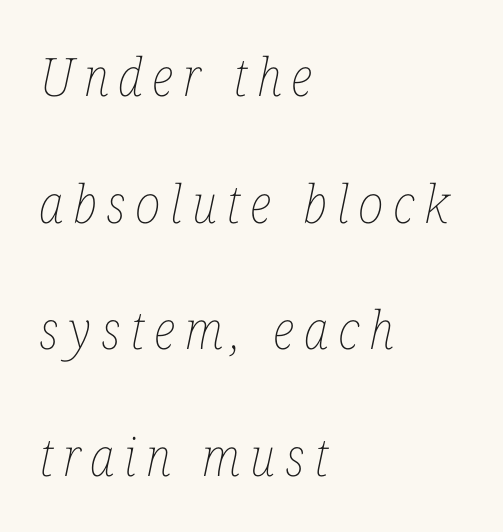
The image shows 53 px thin, condensed type, italic (leaning right); set left-aligned, loose line spacing (2.39x), not underlined; low stroke contrast and a medium x-height.
